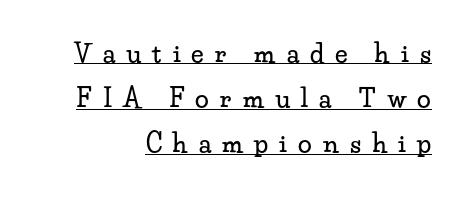
The image shows 25 px text type, upright; set right-aligned, line spacing 1.81x, unusually wide letter spacing (+0.45 em), underlined.
